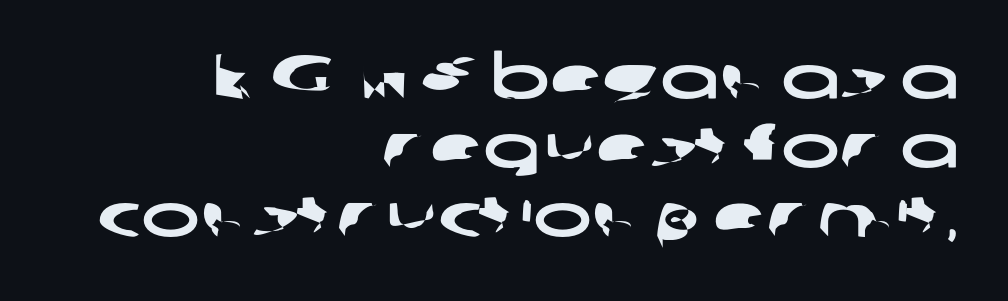
Honestly, the rows look squashed on top of each other. I'd call this a sans setting — the letters go barefoot. Here the designer chose a conventional face with non-uniform glyph widths. A clean baseline with only descenders dipping below it.
